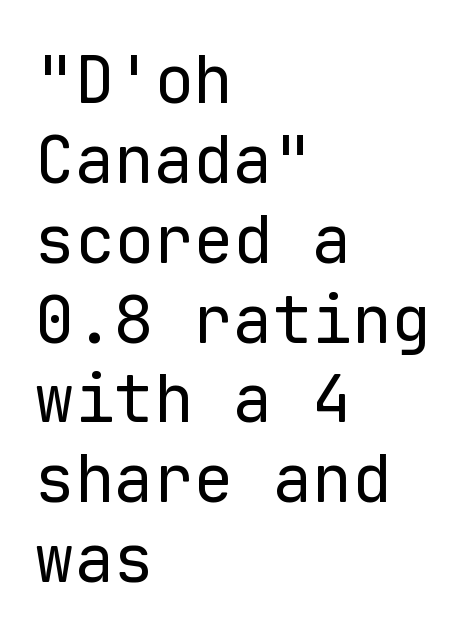
The image shows 66 px regular-weight sans-serif type, upright, monospaced; set left-aligned, line spacing 1.21x, normal letter spacing, not underlined; low stroke contrast and a medium x-height.
